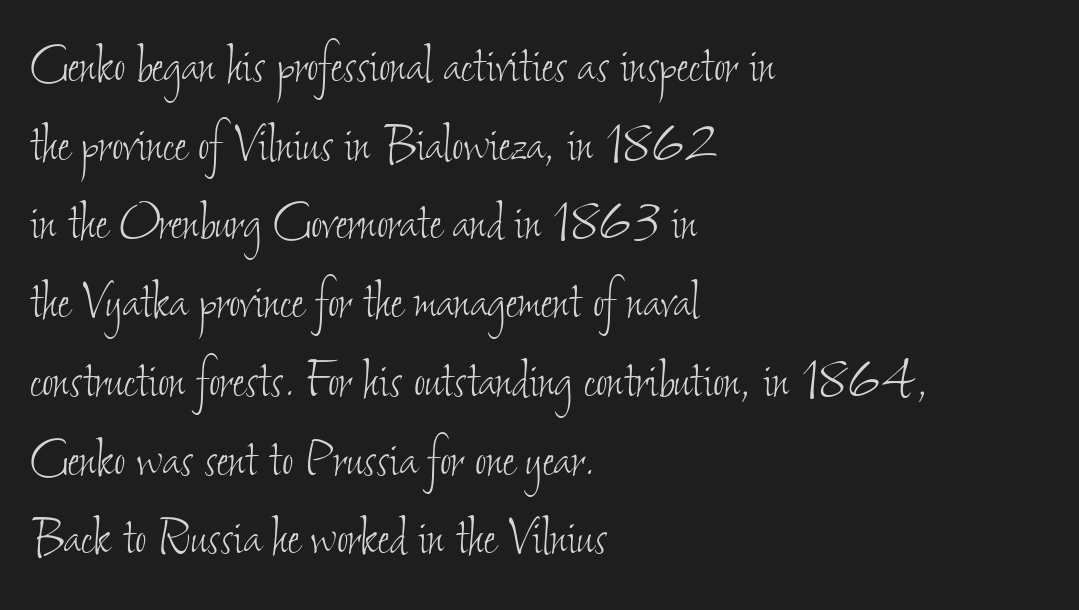
The characters are drawn with everyday or finer stroke widths. Plain, unruled lines of type. The space between consecutive lines is moderate. The rendering uses natural spacing where letterforms have individual widths.
